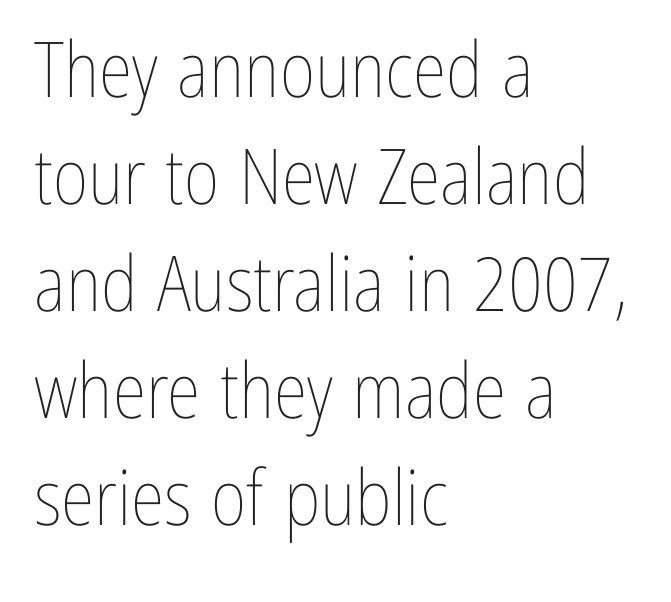
The strokes are not fattened; the text isn't bold. This sample keeps an unexceptional amount of space between lines. Each line starts at the same left margin while the right side varies. Posture: vertical.
